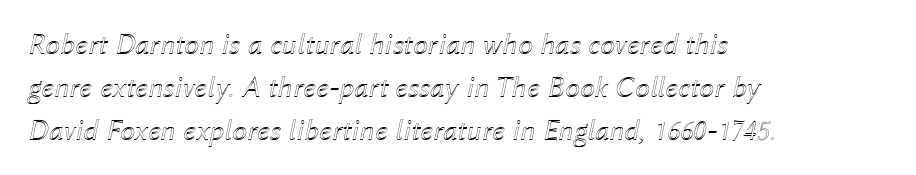
Q: Is the text italic (slanted)? A: Yes, it leans right by about 12 degrees.
Q: Is the text underlined? A: No.
Q: How is the paragraph aligned? A: Left-aligned.
Q: Is the spacing between letters normal or unusually wide? A: Normal.
Q: Is the spacing between lines tight, normal or loose? A: Normal.
Q: Width (condensed, normal, or wide)? A: Normal.
Q: x-height? A: Medium.
Q: Monospaced? A: No.
